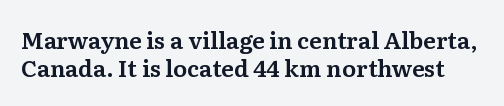
Upright lettering throughout. Unmarked baselines from the first word to the last. Short note: letters normally spaced.
